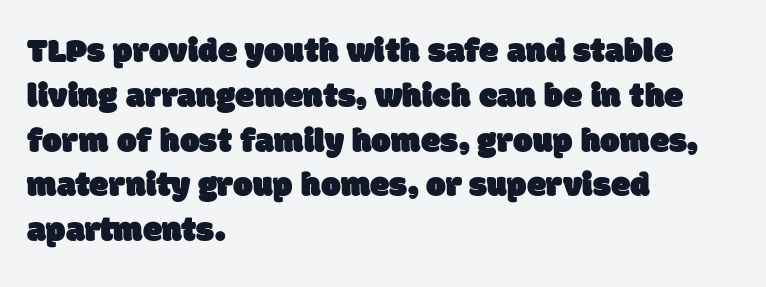
The designer left line spacing at the default. Is the letter spacing exaggerated? No — it looks like the ordinary default. The specimen omits any rule beneath the text block's lines. The letters advance in unequal steps, a hallmark of proportional type. Stroke terminals: plain, sans-serif. All the whitespace from short lines collects on the right.
